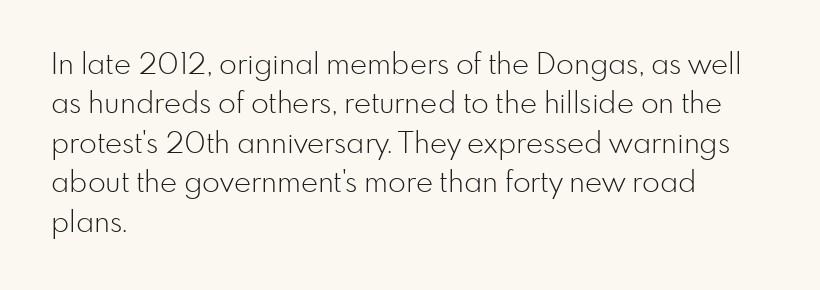
Type style note: lacks serifs. Unbolded letterforms with no extra heft. Looks like regular typesetting: each glyph gets only the width it needs. Tracking here is standard; glyphs follow each other at the usual distance.
